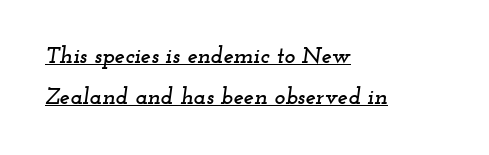
The image shows 23 px text type, italic (leaning right); set left-aligned, line spacing 1.78x, normal letter spacing, underlined.
